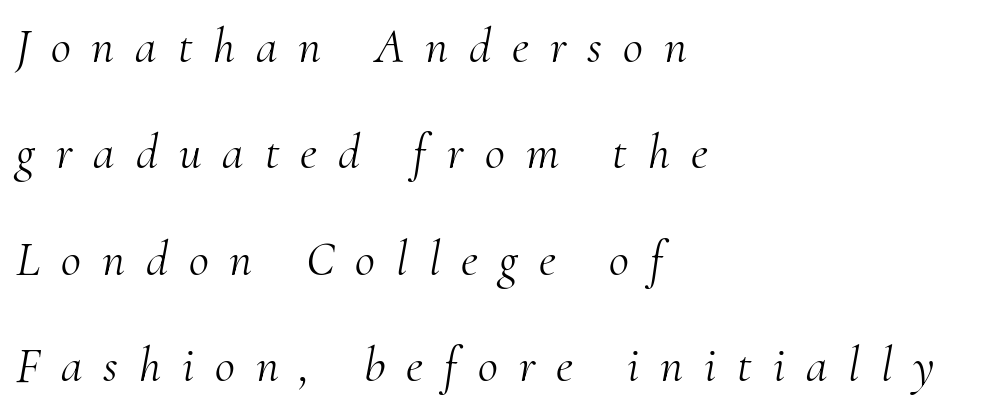
{"serif": "yes", "italic": "yes", "lean": "right", "slant_degrees": 10, "bold": "no", "weight": "light", "width": "normal", "stroke_contrast": "medium", "x_height": "small", "monospaced": "no", "underline": "no", "align": "left", "line_spacing": "loose", "line_spacing_ratio": 2.17, "letter_spacing": "wide", "letter_spacing_em": 0.43, "glyph_px": 49}
